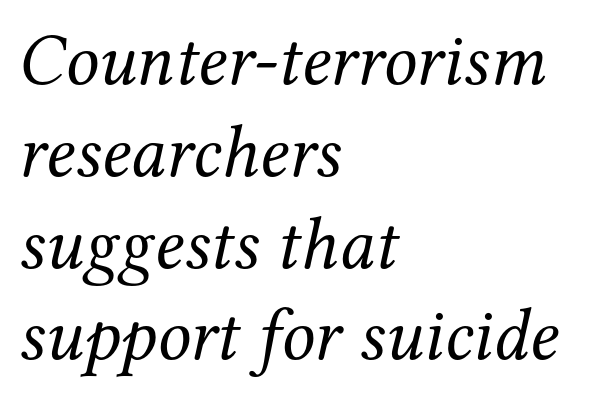
{"serif": "yes", "italic": "yes", "lean": "right", "slant_degrees": 12, "bold": "no", "weight": "regular", "width": "normal", "stroke_contrast": "medium", "x_height": "medium", "monospaced": "no", "underline": "no", "align": "left", "line_spacing_ratio": 1.24, "letter_spacing": "normal", "letter_spacing_em": 0.0, "glyph_px": 74}
